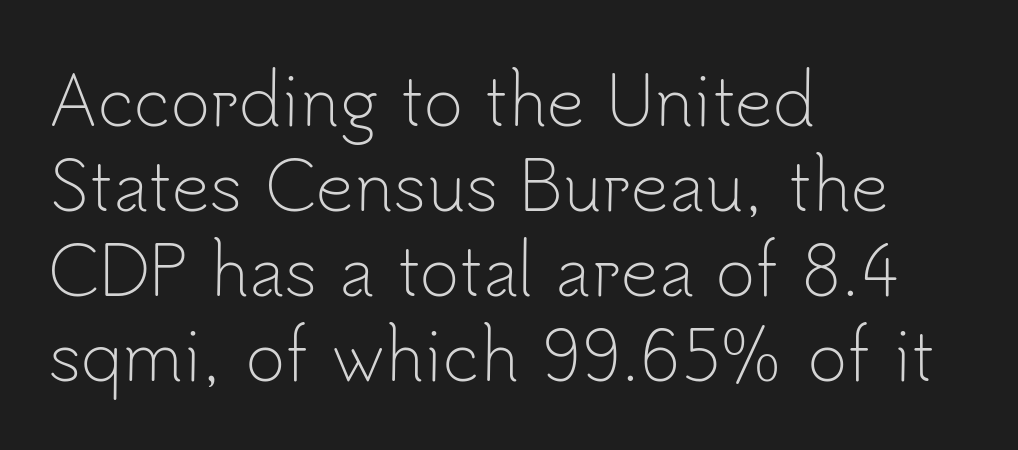
On a weight scale, this lands at 450 or below. Leftover space on each line is placed entirely after the last word. Posture: straight, roman, zero tilt. Grotesque or geometric, the face here clearly has no serifs.
